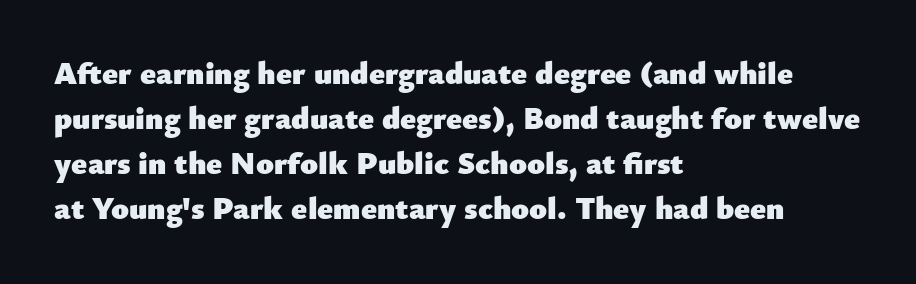
{"serif": "no", "italic": "no", "bold": "yes", "weight": "heavy", "width": "normal", "stroke_contrast": "low", "x_height": "small", "monospaced": "no", "underline": "no", "align": "left", "line_spacing": "normal", "line_spacing_ratio": 1.41, "letter_spacing": "normal", "letter_spacing_em": 0.0, "glyph_px": 32}
